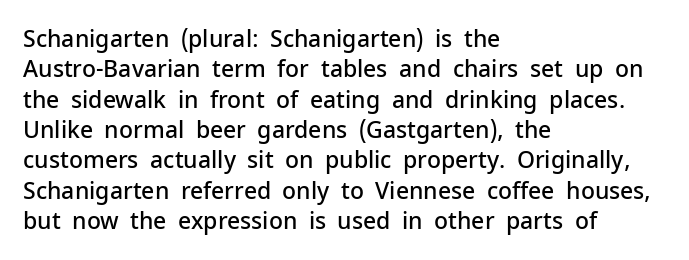
{"italic": "no", "bold": "semi", "underline": "no", "align": "left", "line_spacing": "normal", "line_spacing_ratio": 1.32, "letter_spacing": "normal", "letter_spacing_em": 0.0, "glyph_px": 23}
